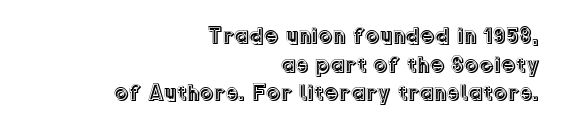
{"italic": "no", "underline": "no", "align": "right", "line_spacing_ratio": 1.24, "letter_spacing": "normal", "letter_spacing_em": 0.0, "glyph_px": 23}
